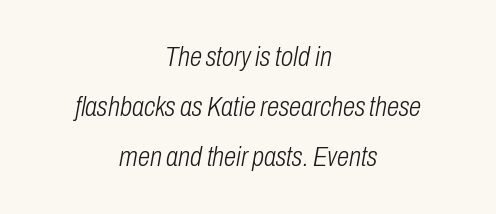
{"italic": "yes", "lean": "right", "slant_degrees": 10, "bold": "no", "weight": "light", "width": "condensed", "stroke_contrast": "low", "x_height": "medium", "monospaced": "no", "underline": "no", "align": "center", "line_spacing_ratio": 1.79, "letter_spacing": "normal", "letter_spacing_em": 0.0, "glyph_px": 28}
